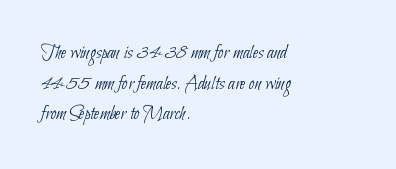
{"bold": "no", "underline": "no", "align": "left", "line_spacing": "normal", "line_spacing_ratio": 1.53, "letter_spacing": "normal", "letter_spacing_em": 0.0, "glyph_px": 20}
